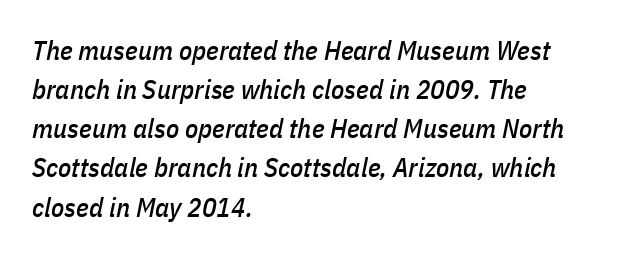
These lines sit exactly where default settings would place them. Short note: letters normally spaced. Slant detected: the letters are inclined. Type without underlining. These lines are set flush left with a ragged right edge.
